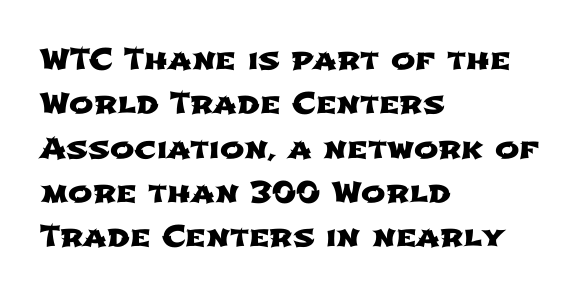
Q: Is the typeface a serif or a sans-serif typeface? A: Sans-serif.
Q: Is the text underlined? A: No.
Q: How is the paragraph aligned? A: Left-aligned.
Q: Is the spacing between letters normal or unusually wide? A: Normal.
Q: Is the spacing between lines tight, normal or loose? A: Normal.
Q: Width (condensed, normal, or wide)? A: Wide.
Q: Stroke contrast? A: Low.
Q: x-height? A: Medium.
Q: Monospaced? A: No.
